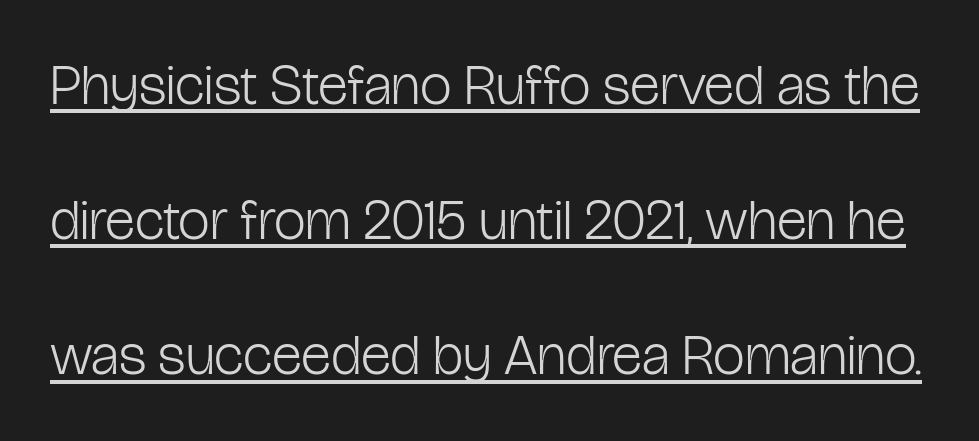
The image shows 57 px light, condensed sans-serif type, upright; set loose line spacing (2.37x), normal letter spacing, underlined; low stroke contrast and a medium x-height.
